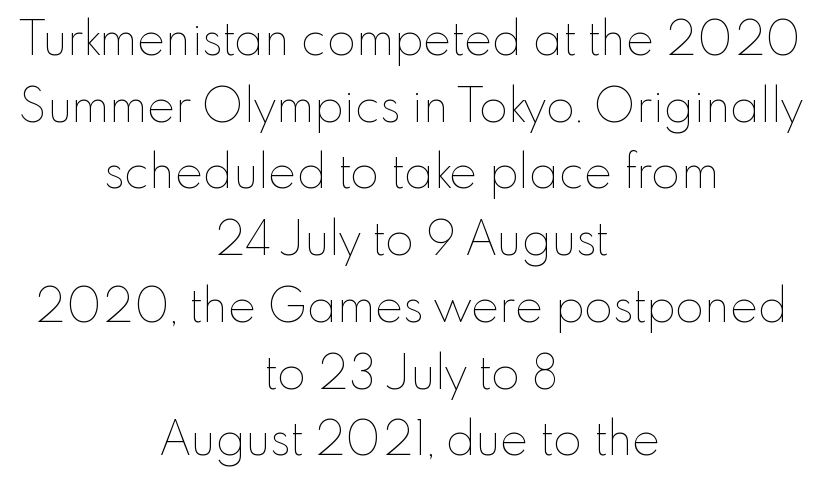
{"italic": "no", "bold": "no", "weight": "thin", "width": "normal", "stroke_contrast": "low", "x_height": "small", "monospaced": "no", "underline": "no", "align": "center", "line_spacing": "normal", "line_spacing_ratio": 1.42, "letter_spacing": "normal", "letter_spacing_em": 0.0, "glyph_px": 47}
